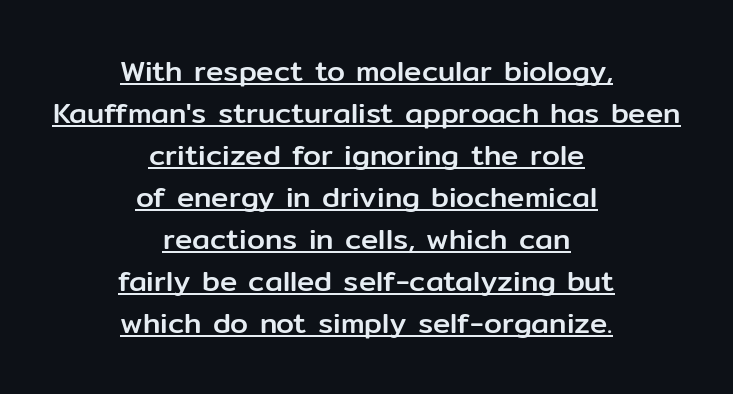
The rendering positions every line midway between the sides. Descenders here cross a horizontal rule under the line. Nope, no serifs anywhere on these letters. Honestly, the letter spacing is just normal — you wouldn't notice it. No italicization has been applied; the sample stays upright. Think of a printed novel: that variable character pitch is what you see here.
